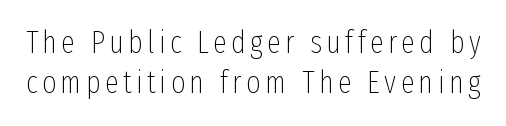
The image shows 31 px thin, condensed sans-serif type, upright; set normal line spacing (1.28x), not underlined; low stroke contrast and a medium x-height.
